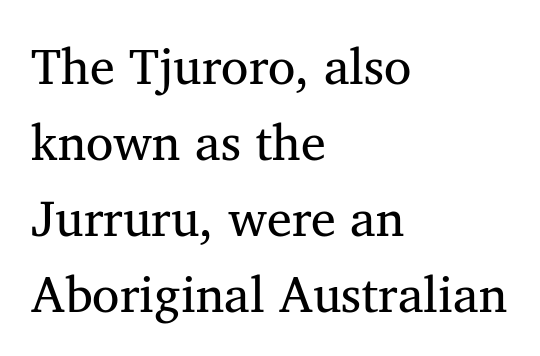
Q: Is the text bold? A: No.
Q: Is the typeface a serif or a sans-serif typeface? A: Serif.
Q: Is the text underlined? A: No.
Q: How is the paragraph aligned? A: Left-aligned.
Q: Is the spacing between letters normal or unusually wide? A: Normal.
Q: Is the spacing between lines tight, normal or loose? A: Normal.
Q: Width (condensed, normal, or wide)? A: Normal.
Q: Stroke contrast? A: Medium.
Q: x-height? A: Medium.
Q: Monospaced? A: No.
